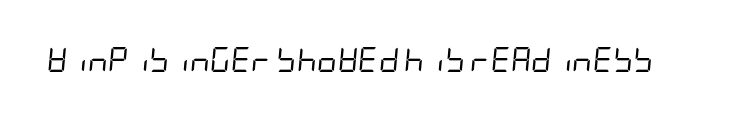
Q: Is the text bold? A: No.
Q: Is the text italic (slanted)? A: Yes, it leans right by about 5 degrees.
Q: Is the text underlined? A: No.
Q: Is the spacing between letters normal or unusually wide? A: Normal.
